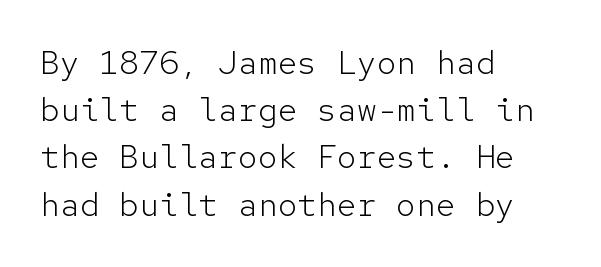
The rendering anchors every line to the left-hand side. You could count columns in this text — the font is strictly monospaced. Observe the ordinary spacing: letters are neighbours, not strangers. Leading matches the norm, producing a regular column. The type sits square on the baseline with zero lean. The weight tops out at a normal text grade.
